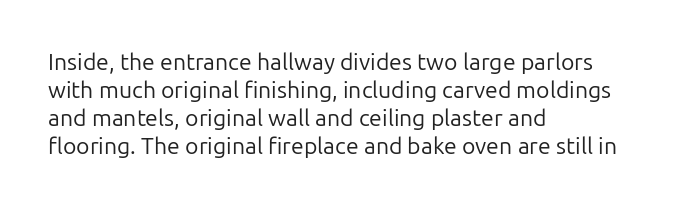
Every stem runs plumb, perpendicular to the baseline. Layout note: lines flush left. Decoration check: the copy has no underline. Short note: letters normally spaced.
